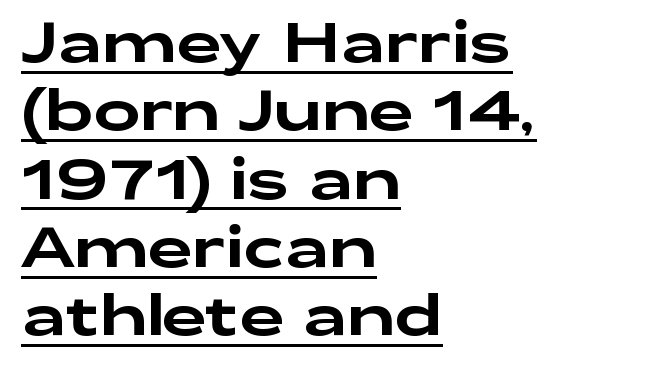
Do the characters align in a grid? No, the font is proportional. Characters remain perfectly vertical along every line. These lines are composed in type without serifs. Left-aligned paragraph, ragged on the right. A typesetter would call this zero additional tracking. The words here are underlined.
